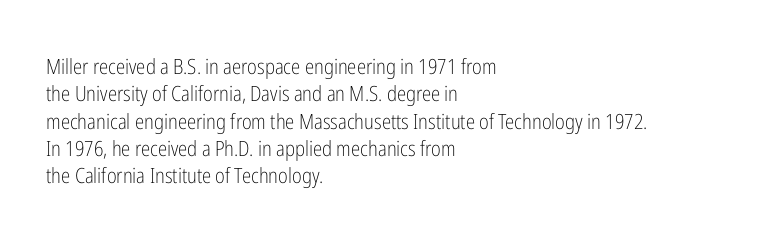
{"italic": "no", "bold": "no", "underline": "no", "align": "left", "line_spacing": "normal", "line_spacing_ratio": 1.3, "letter_spacing": "normal", "letter_spacing_em": 0.0, "glyph_px": 21}
